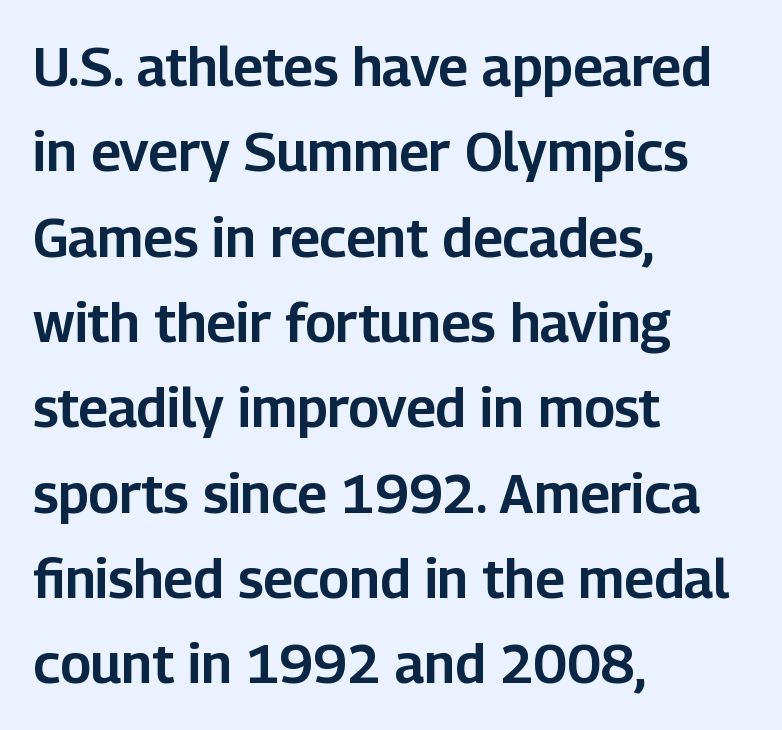
The image shows 54 px sans-serif type, upright; set left-aligned, normal line spacing (1.58x), normal letter spacing, not underlined; low stroke contrast and a medium x-height.
